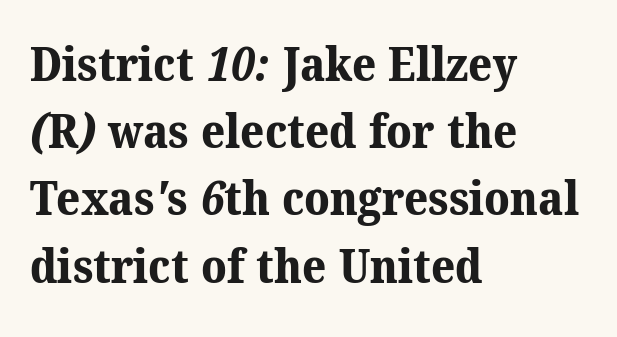
Q: Is the text bold? A: Yes.
Q: Is the typeface a serif or a sans-serif typeface? A: Serif.
Q: Is the text underlined? A: No.
Q: How is the paragraph aligned? A: Left-aligned.
Q: Is the spacing between letters normal or unusually wide? A: Normal.
Q: Is the spacing between lines tight, normal or loose? A: Normal.
Q: Width (condensed, normal, or wide)? A: Normal.
Q: Stroke contrast? A: Medium.
Q: x-height? A: Medium.
Q: Monospaced? A: No.
